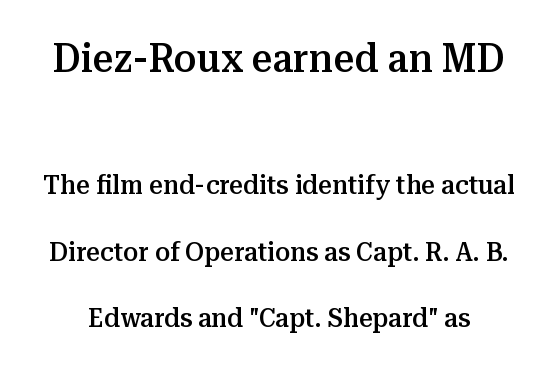
{"serif": "yes", "italic": "no", "bold": "semi", "weight": "semibold", "width": "normal", "stroke_contrast": "medium", "x_height": "medium", "monospaced": "no", "underline": "no", "line_spacing": "loose", "line_spacing_ratio": 2.47, "letter_spacing": "normal", "letter_spacing_em": 0.0, "larger_block": "first", "size_ratio": 1.52, "glyph_px": 41}
